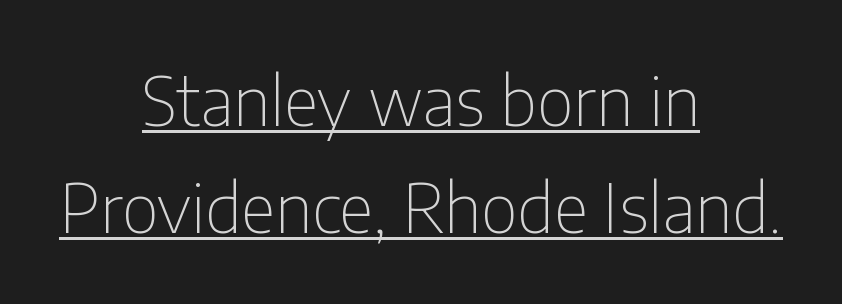
{"serif": "no", "italic": "no", "bold": "no", "weight": "thin", "width": "condensed", "stroke_contrast": "low", "x_height": "medium", "monospaced": "no", "underline": "yes", "align": "center", "line_spacing": "normal", "line_spacing_ratio": 1.58, "letter_spacing": "normal", "letter_spacing_em": 0.0, "glyph_px": 68}
